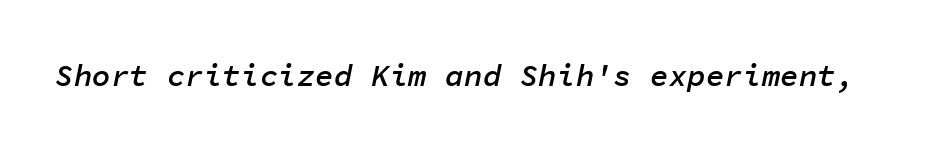
Q: Is the text bold? A: Semi-bold.
Q: Is the text italic (slanted)? A: Yes, it leans right by about 11 degrees.
Q: Is the text underlined? A: No.
Q: Is the spacing between letters normal or unusually wide? A: Normal.
Q: Width (condensed, normal, or wide)? A: Normal.
Q: Stroke contrast? A: Low.
Q: x-height? A: Medium.
Q: Monospaced? A: Yes.
